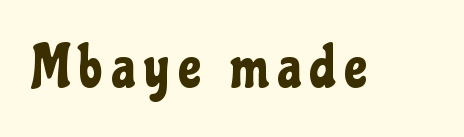
Q: Is the text italic (slanted)? A: No, it is upright.
Q: Is the typeface a serif or a sans-serif typeface? A: Sans-serif.
Q: Is the text underlined? A: No.
Q: Width (condensed, normal, or wide)? A: Condensed.
Q: Stroke contrast? A: Low.
Q: x-height? A: Medium.
Q: Monospaced? A: No.
